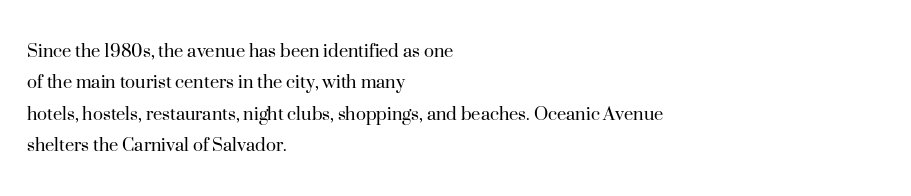
{"italic": "no", "bold": "no", "underline": "no", "align": "left", "line_spacing": "normal", "line_spacing_ratio": 1.5, "letter_spacing": "normal", "letter_spacing_em": 0.0, "glyph_px": 21}
